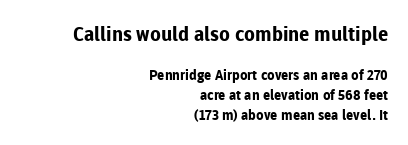
Q: Is the text bold? A: Yes.
Q: Is the text italic (slanted)? A: No, it is upright.
Q: Is the text underlined? A: No.
Q: How is the paragraph aligned? A: Right-aligned.
Q: Is the spacing between letters normal or unusually wide? A: Normal.
Q: Is the spacing between lines tight, normal or loose? A: Normal.
Q: Which block of text is set in a larger size, the first (top) or the second (bottom)? A: The first (top) one.
